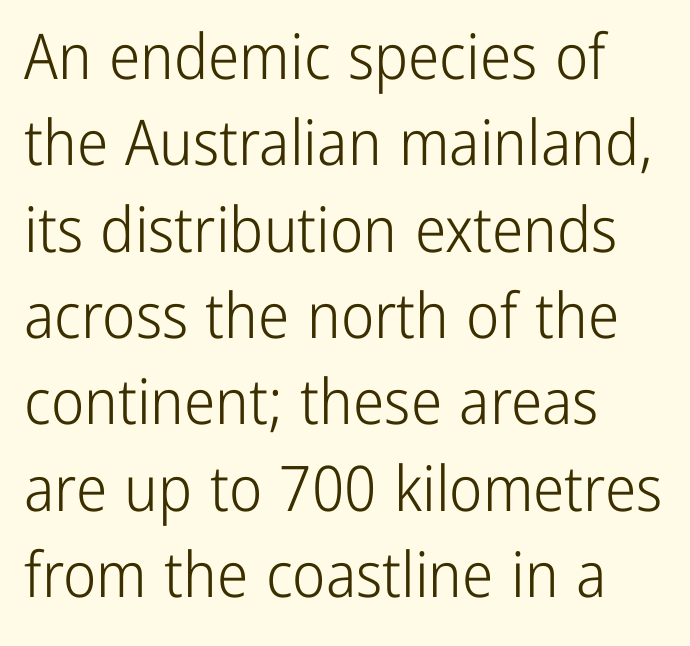
This sample has the flowing, uneven cadence of proportional lettering. Stems and bowls with no extra thickness — not bold. The specimen omits any rule beneath the text block's lines. Standard letterfit; no display-style spreading of the glyphs.
